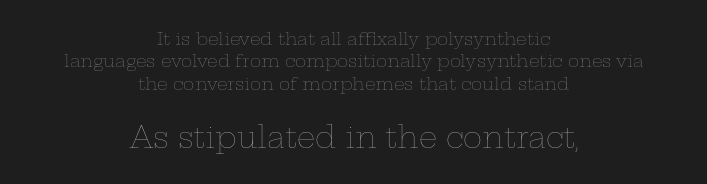
The image shows 29 px thin, wide type, upright; set centered, normal line spacing (1.32x), normal letter spacing, not underlined; the second (bottom) block is 1.71x larger; low stroke contrast and a medium x-height.
